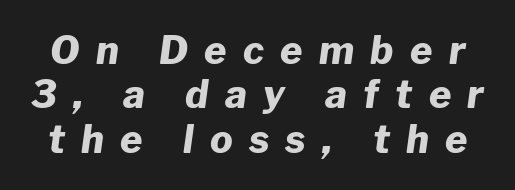
Q: Is the text bold? A: Yes.
Q: Is the text italic (slanted)? A: Yes, it leans right by about 8 degrees.
Q: Is the text underlined? A: No.
Q: Is the spacing between letters normal or unusually wide? A: Unusually wide.
Q: Width (condensed, normal, or wide)? A: Normal.
Q: Stroke contrast? A: Low.
Q: x-height? A: Medium.
Q: Monospaced? A: No.
